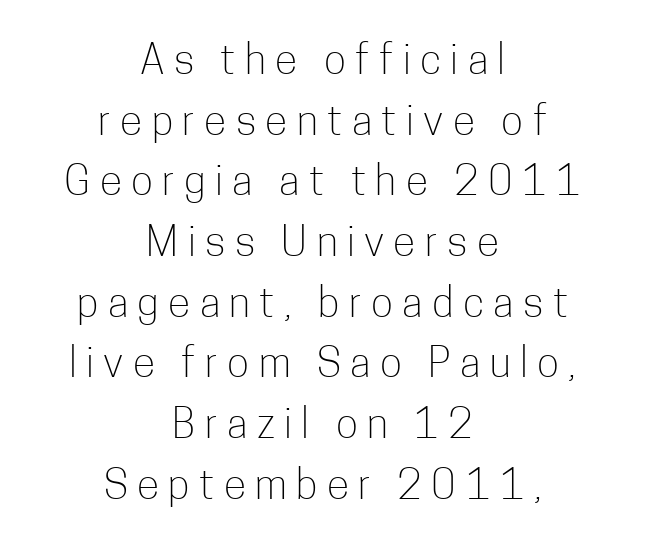
The image shows 41 px light, condensed sans-serif type, upright; set centered, normal line spacing (1.48x), unusually wide letter spacing (+0.23 em), not underlined; low stroke contrast and a medium x-height.
